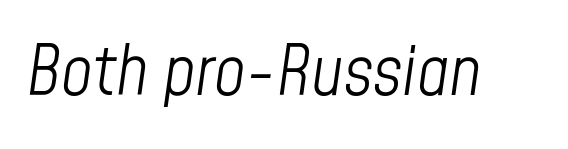
{"italic": "yes", "lean": "right", "slant_degrees": 8, "bold": "no", "weight": "light", "width": "condensed", "stroke_contrast": "low", "x_height": "medium", "monospaced": "no", "underline": "no", "letter_spacing": "normal", "letter_spacing_em": 0.0, "glyph_px": 69}
